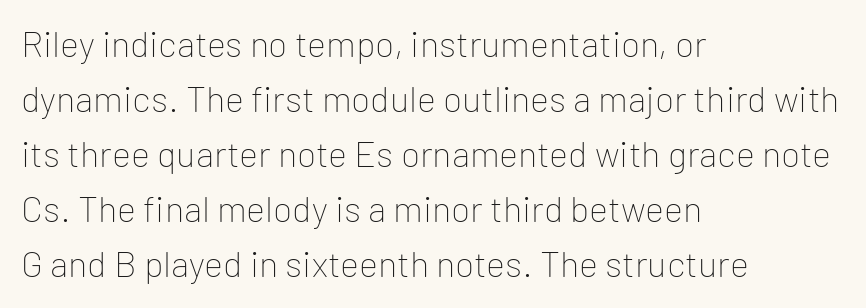
Each letter keeps its own natural width here, so spacing adapts to shape. Posture: upright roman. Is the stroke heavy? The answer is a plain regular-or-lighter. This rendering uses left alignment, leaving the right contour irregular. Unlike a traditional serif, this face leaves its strokes unadorned.
